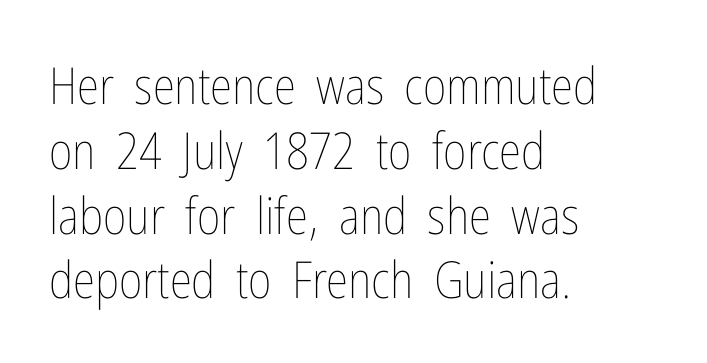
Caption: standard tracking, unaltered. No heavy texture on the line: the type isn't bold. Proportional: the letters do not fall into vertical columns. The designer left line spacing at the default. Ordinary non-slanted type is in use.
